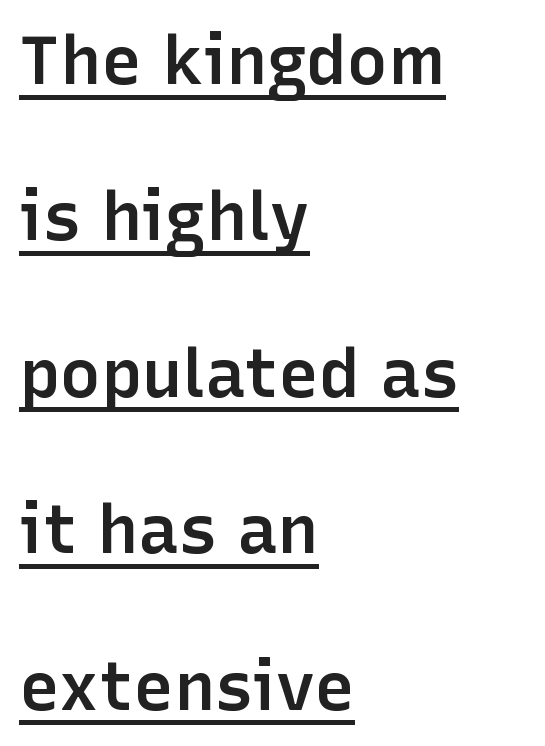
{"serif": "no", "italic": "no", "bold": "semi", "weight": "semibold", "width": "normal", "stroke_contrast": "low", "x_height": "medium", "monospaced": "no", "underline": "yes", "align": "left", "line_spacing": "loose", "line_spacing_ratio": 2.3, "letter_spacing": "normal", "letter_spacing_em": 0.0, "glyph_px": 68}
